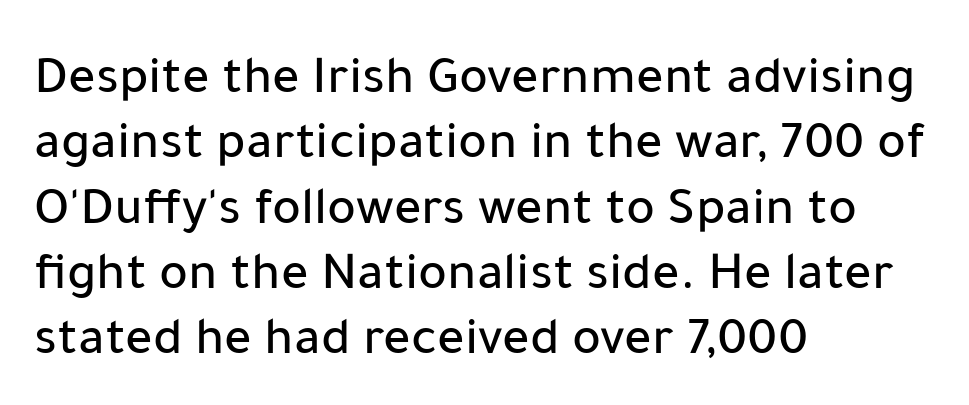
Proportional: the letters do not fall into vertical columns. Every row of glyphs begins at an identical x-position on the left. The face used here is rendered with its standard letterfit. The glyphs are unaccompanied by any horizontal stroke below them. The text was rendered using a sans face with plain stroke endings.
